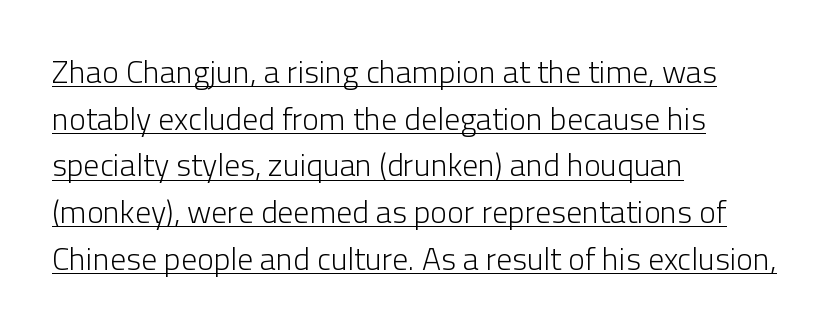
Q: Is the text bold? A: No.
Q: Is the text italic (slanted)? A: No, it is upright.
Q: Is the typeface a serif or a sans-serif typeface? A: Sans-serif.
Q: Is the text underlined? A: Yes.
Q: How is the paragraph aligned? A: Left-aligned.
Q: Is the spacing between letters normal or unusually wide? A: Normal.
Q: Is the spacing between lines tight, normal or loose? A: Normal.
Q: Width (condensed, normal, or wide)? A: Normal.
Q: Stroke contrast? A: Low.
Q: x-height? A: Medium.
Q: Monospaced? A: No.
